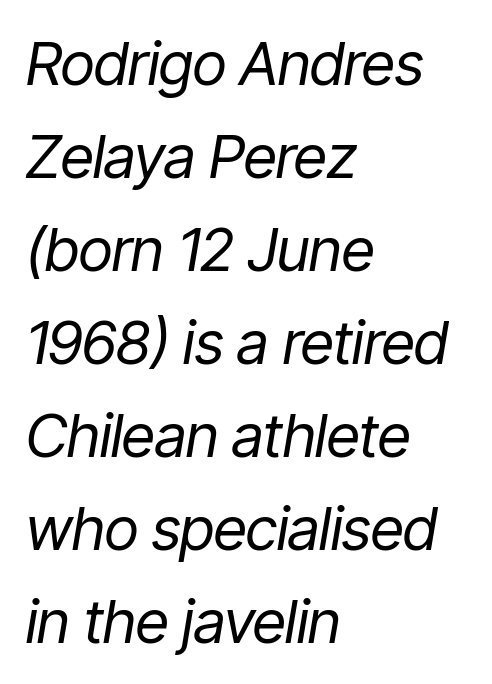
{"italic": "yes", "lean": "right", "slant_degrees": 9, "bold": "no", "weight": "regular", "width": "condensed", "stroke_contrast": "low", "x_height": "medium", "monospaced": "no", "underline": "no", "align": "left", "line_spacing": "normal", "line_spacing_ratio": 1.55, "letter_spacing": "normal", "letter_spacing_em": 0.0, "glyph_px": 60}
